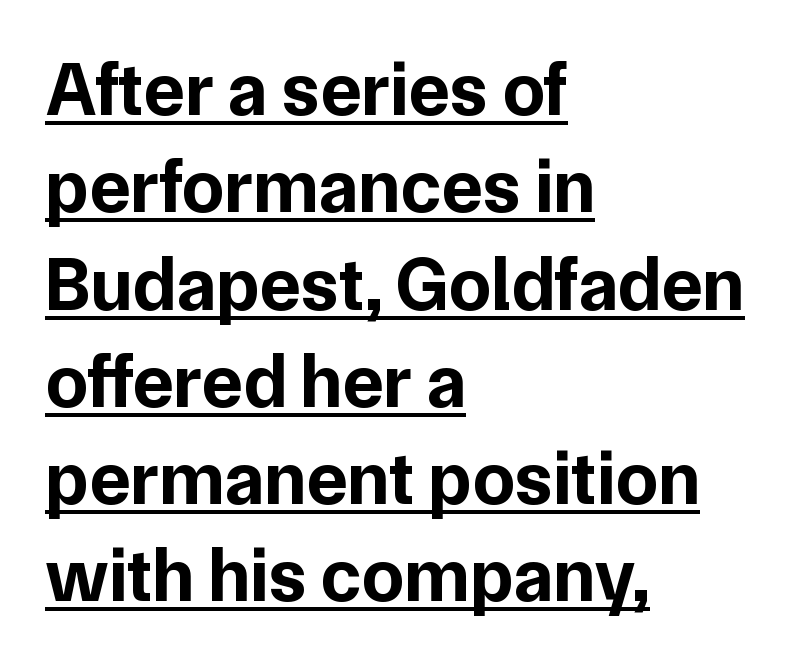
The image shows 76 px bold sans-serif type, upright; set left-aligned, normal line spacing (1.28x), normal letter spacing, underlined; low stroke contrast and a medium x-height.
